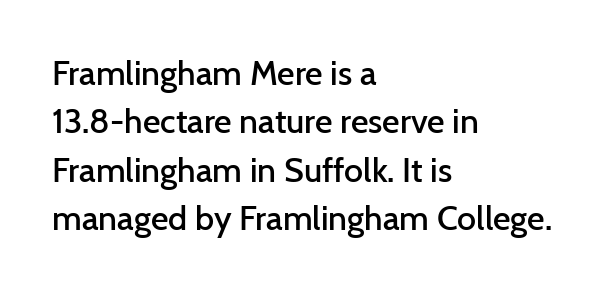
Honestly, the letter spacing is just normal — you wouldn't notice it. Each letter's strokes conclude bluntly, with no projecting serifs. Note the varied advance widths — an 'i' is clearly narrower than an 'm'. Set as a demibold, roughly 600 on the weight scale.
